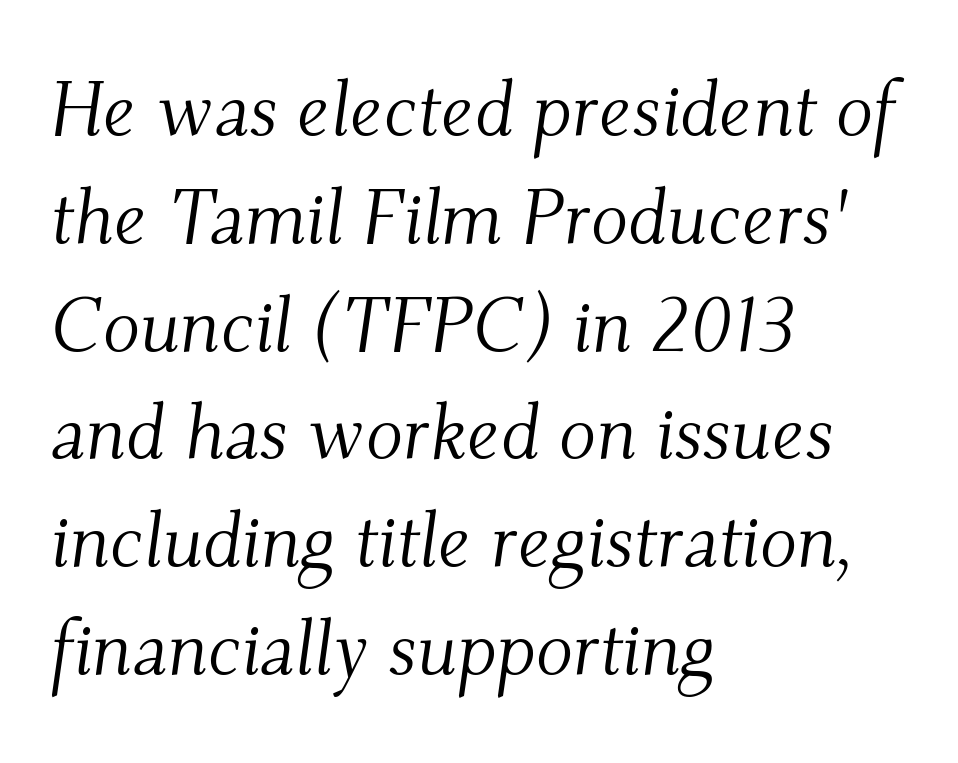
{"serif": "yes", "italic": "yes", "lean": "right", "slant_degrees": 9, "bold": "no", "weight": "light", "width": "normal", "stroke_contrast": "medium", "x_height": "small", "monospaced": "no", "underline": "no", "align": "left", "line_spacing": "normal", "line_spacing_ratio": 1.4, "letter_spacing": "normal", "letter_spacing_em": 0.0, "glyph_px": 77}
